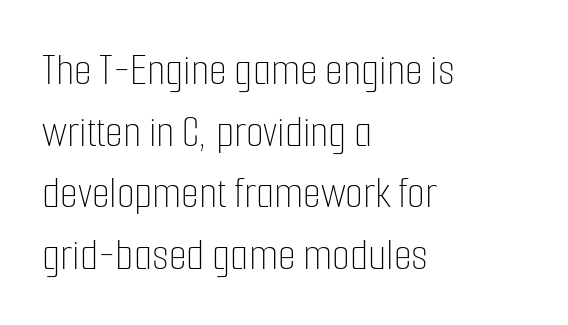
The weight tops out at a normal text grade. The rendering keeps characters at their native spacing. Posture: upright roman. Is there much room between lines? A standard amount, neither cramped nor airy. The text block is weighted toward the left margin, trailing off unevenly rightward.
